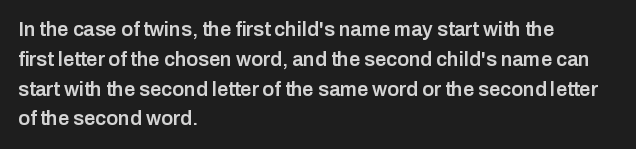
Q: Is the text bold? A: Semi-bold.
Q: Is the text italic (slanted)? A: No, it is upright.
Q: Is the text underlined? A: No.
Q: How is the paragraph aligned? A: Left-aligned.
Q: Is the spacing between letters normal or unusually wide? A: Normal.
Q: Is the spacing between lines tight, normal or loose? A: Normal.
